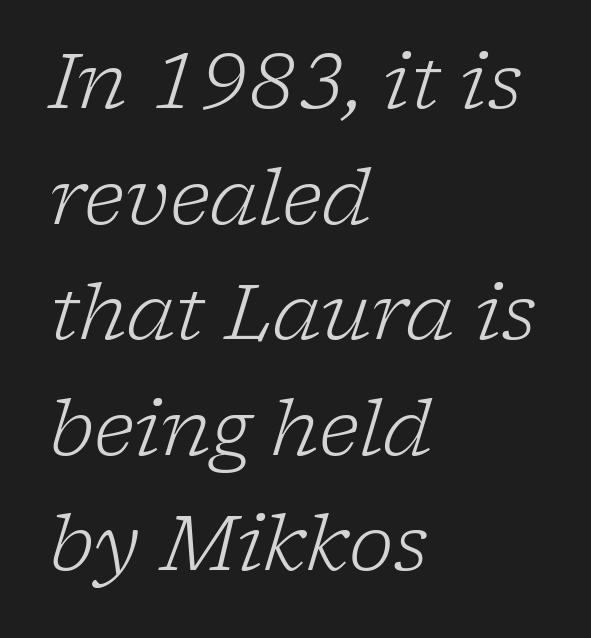
{"serif": "yes", "italic": "yes", "lean": "right", "slant_degrees": 17, "bold": "no", "weight": "light", "width": "normal", "stroke_contrast": "low", "x_height": "medium", "monospaced": "no", "underline": "no", "align": "left", "line_spacing": "normal", "line_spacing_ratio": 1.52, "letter_spacing": "normal", "letter_spacing_em": 0.0, "glyph_px": 76}
